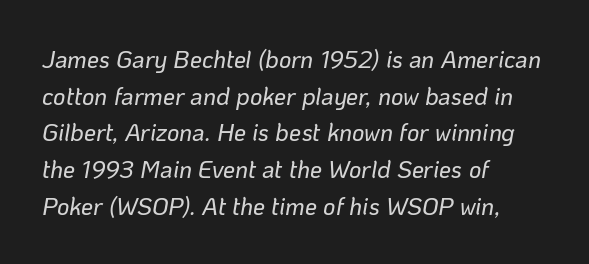
The image shows 24 px text type, italic (leaning right); set left-aligned, normal line spacing (1.53x), normal letter spacing, not underlined.
